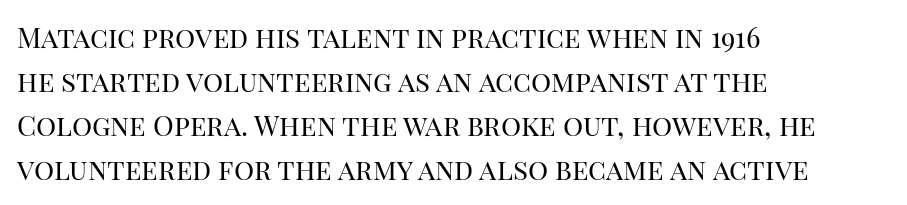
Standard letterfit; no display-style spreading of the glyphs. Does the type have serifs? Yes, each stem ends in a small foot. Is there any slant? The stems are plumb. The lines are quadded left. The typesetting does not lean heavy: it is not bold.
